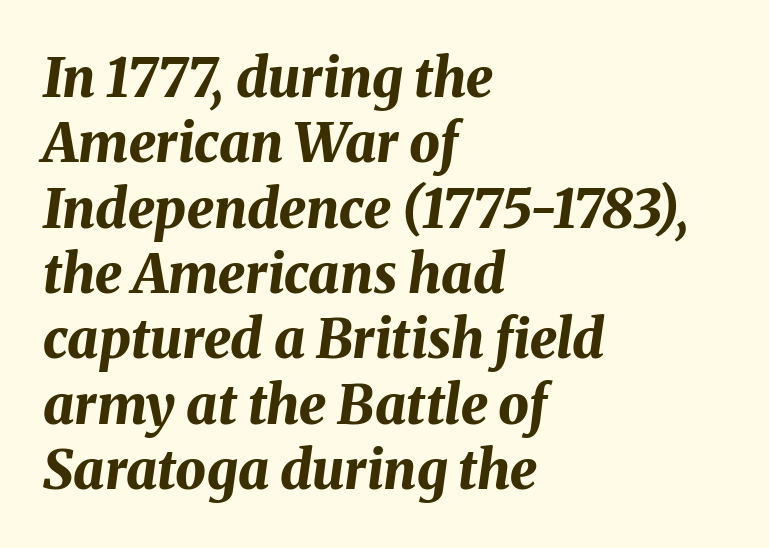
{"italic": "yes", "lean": "right", "slant_degrees": 8, "bold": "yes", "weight": "bold", "width": "normal", "stroke_contrast": "medium", "x_height": "medium", "monospaced": "no", "underline": "no", "align": "left", "line_spacing_ratio": 1.21, "letter_spacing": "normal", "letter_spacing_em": 0.0, "glyph_px": 54}
